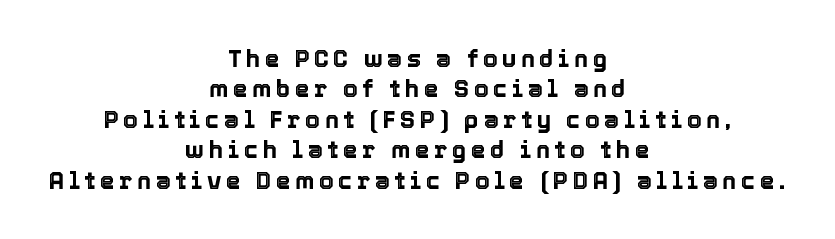
{"italic": "no", "underline": "no", "align": "center", "line_spacing": "normal", "line_spacing_ratio": 1.27, "glyph_px": 24}
